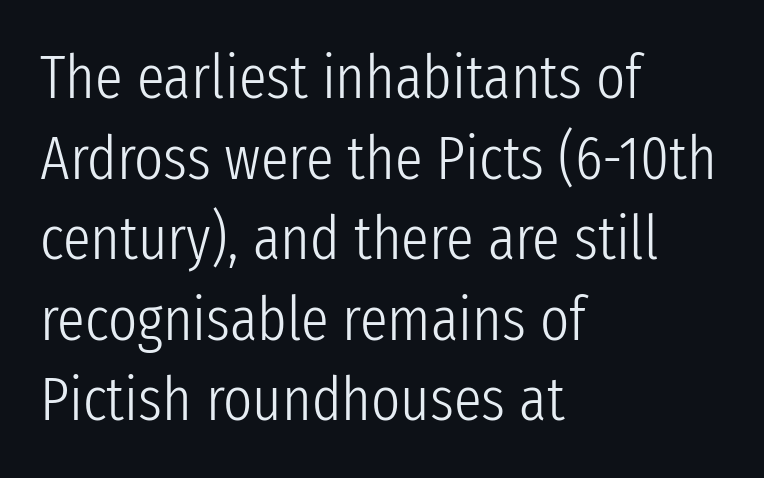
{"serif": "no", "italic": "no", "bold": "no", "weight": "light", "width": "condensed", "stroke_contrast": "low", "x_height": "medium", "monospaced": "no", "underline": "no", "align": "left", "line_spacing": "normal", "line_spacing_ratio": 1.3, "letter_spacing": "normal", "letter_spacing_em": 0.0, "glyph_px": 62}
